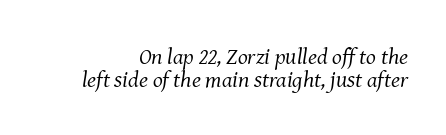
The image shows 23 px text type, italic (leaning right); set tight line spacing (1.01x), normal letter spacing, not underlined.
